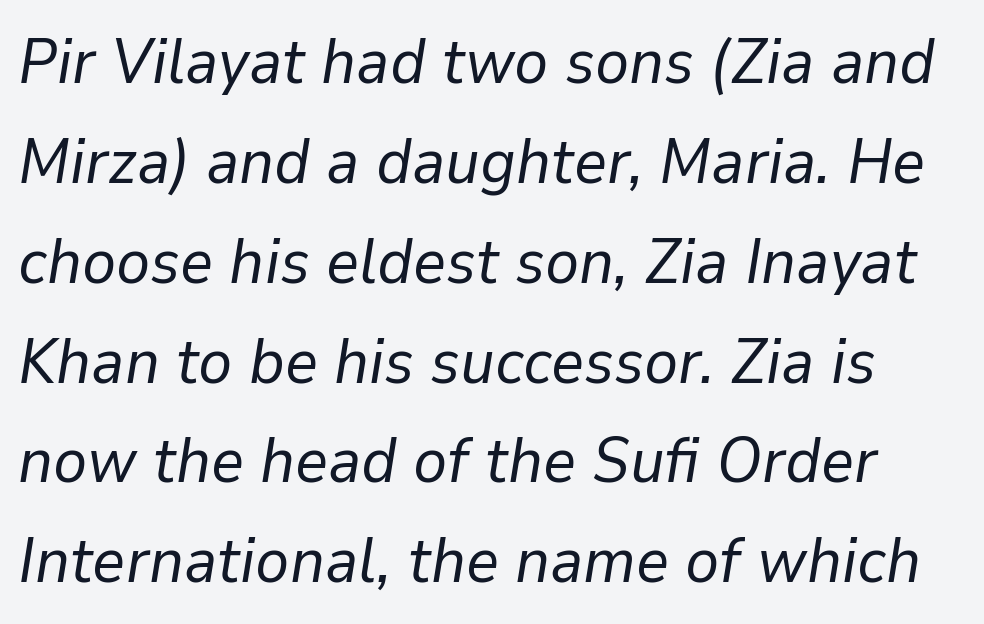
The image shows 64 px regular-weight type, italic (leaning right); set normal line spacing (1.56x), normal letter spacing, not underlined; low stroke contrast and a medium x-height.
